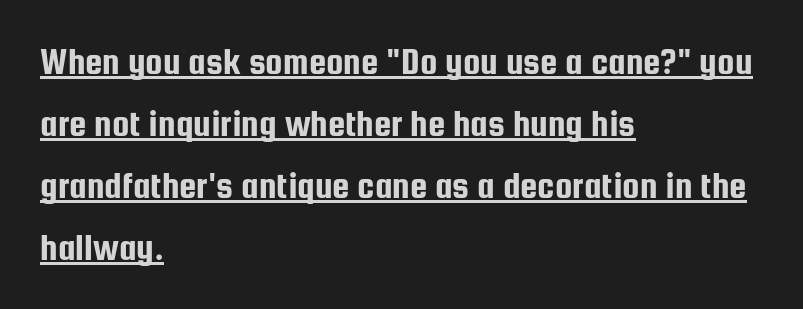
The image shows 39 px condensed sans-serif type, upright; set left-aligned, normal line spacing (1.59x), normal letter spacing, underlined; low stroke contrast and a medium x-height.
